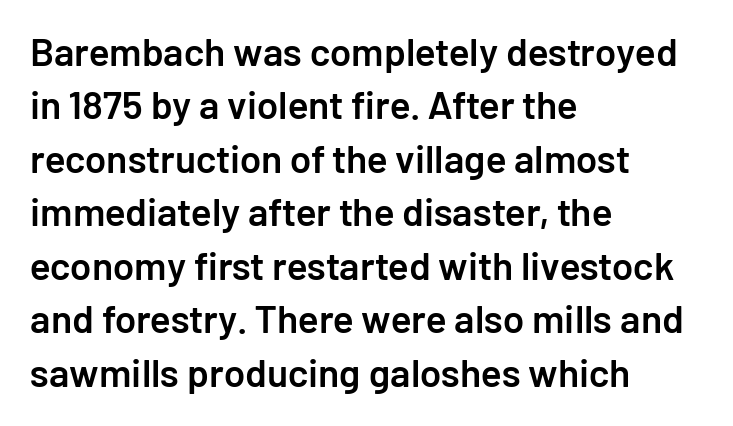
{"serif": "no", "italic": "no", "bold": "semi", "weight": "semibold", "width": "normal", "stroke_contrast": "low", "x_height": "medium", "monospaced": "no", "underline": "no", "align": "left", "line_spacing": "normal", "line_spacing_ratio": 1.37, "letter_spacing": "normal", "letter_spacing_em": 0.0, "glyph_px": 39}
